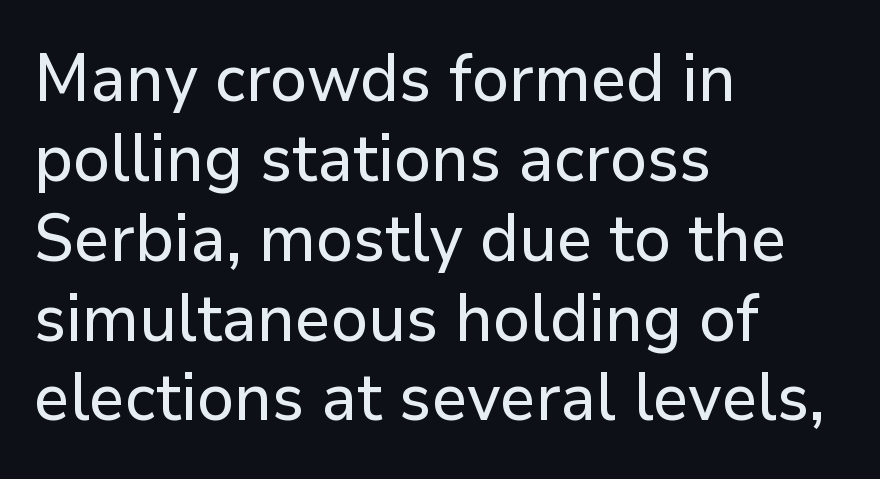
The image shows 66 px sans-serif type, upright; set left-aligned, line spacing 1.21x, normal letter spacing, not underlined; low stroke contrast and a medium x-height.
